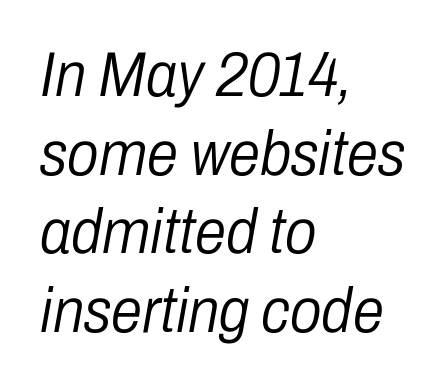
The image shows 63 px light, condensed type, italic (leaning right); set left-aligned, normal line spacing (1.25x), normal letter spacing, not underlined; low stroke contrast and a medium x-height.
